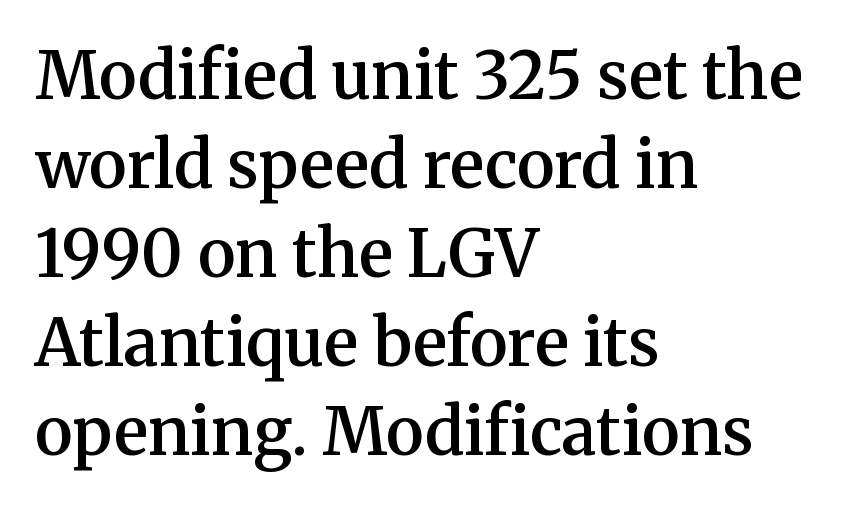
This rendering uses left alignment, leaving the right contour irregular. The specimen reads as upright at a glance. A fair bit of extra ink — the face is semibold, not bold. Compared with typical body copy, the letter spacing here is the same.
